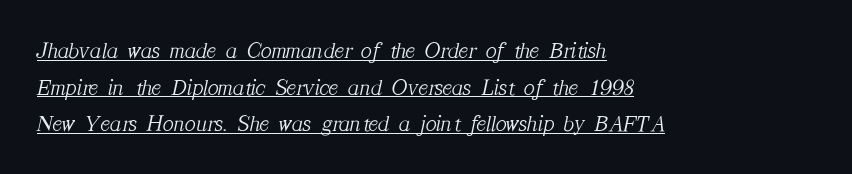
{"italic": "yes", "lean": "right", "slant_degrees": 12, "bold": "no", "underline": "yes", "align": "left", "line_spacing": "normal", "line_spacing_ratio": 1.59, "letter_spacing": "normal", "letter_spacing_em": 0.0, "glyph_px": 23}
